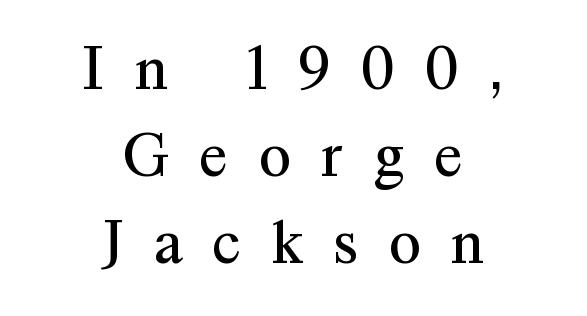
The image shows 65 px regular-weight serif type, upright; set centered, normal line spacing (1.34x), unusually wide letter spacing (+0.47 em), not underlined; medium stroke contrast and a medium x-height.
